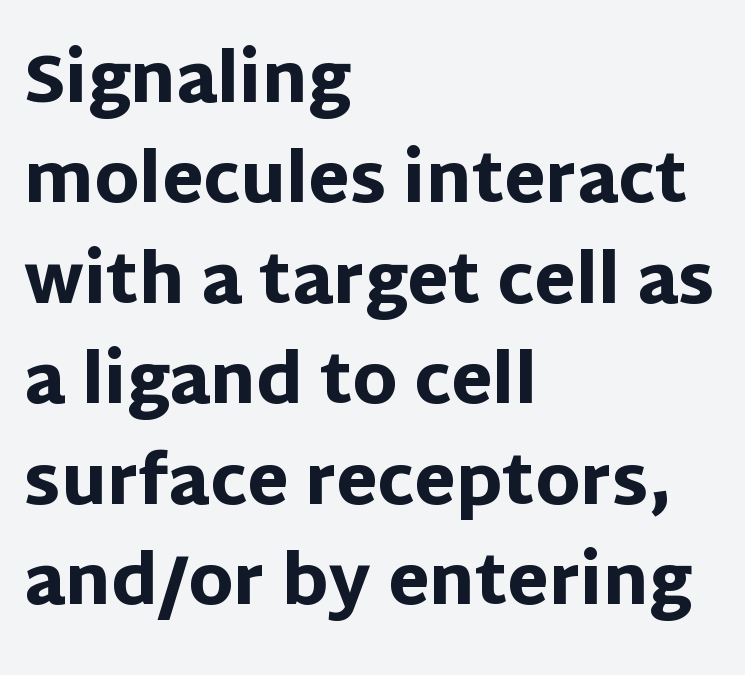
{"serif": "no", "italic": "no", "bold": "yes", "weight": "heavy", "width": "normal", "stroke_contrast": "low", "x_height": "large", "monospaced": "no", "underline": "no", "align": "left", "line_spacing": "normal", "line_spacing_ratio": 1.5, "letter_spacing": "normal", "letter_spacing_em": 0.0, "glyph_px": 67}
